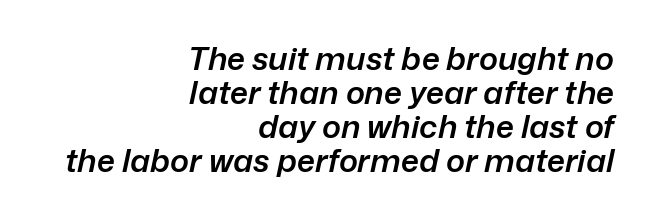
The image shows 32 px semibold type, italic (leaning right); set right-aligned, tight line spacing (1.06x), normal letter spacing, not underlined; low stroke contrast and a medium x-height.
